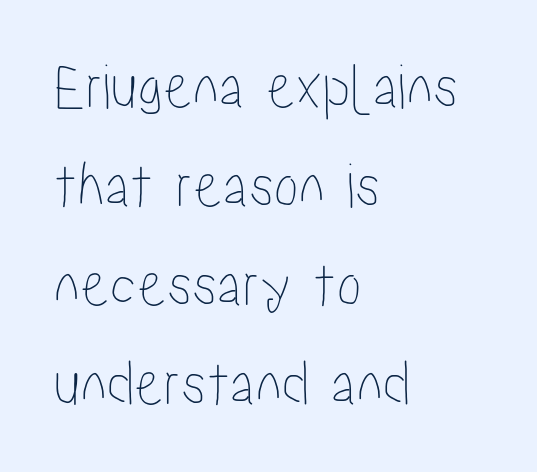
Q: Is the text italic (slanted)? A: No, it is upright.
Q: Is the text underlined? A: No.
Q: How is the paragraph aligned? A: Left-aligned.
Q: Is the spacing between letters normal or unusually wide? A: Normal.
Q: Is the spacing between lines tight, normal or loose? A: Normal.
Q: Width (condensed, normal, or wide)? A: Condensed.
Q: Stroke contrast? A: Low.
Q: x-height? A: Medium.
Q: Monospaced? A: No.
